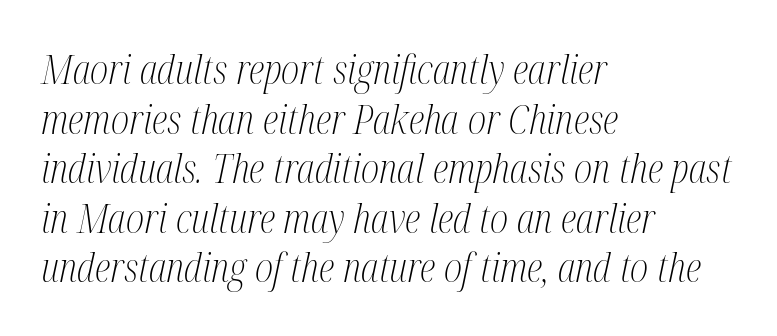
The image shows 40 px light, condensed serif type, italic (leaning right); set left-aligned, line spacing 1.24x, normal letter spacing, not underlined; medium stroke contrast and a medium x-height.
